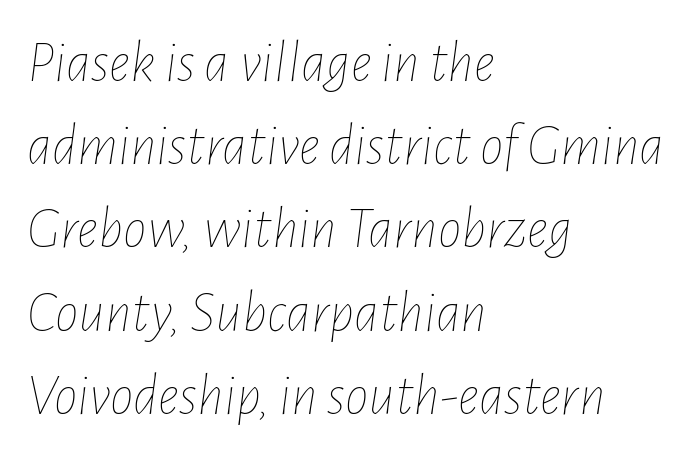
Q: Is the text bold? A: No.
Q: Is the text italic (slanted)? A: Yes, it leans right by about 7 degrees.
Q: Is the text underlined? A: No.
Q: How is the paragraph aligned? A: Left-aligned.
Q: Is the spacing between letters normal or unusually wide? A: Normal.
Q: Is the spacing between lines tight, normal or loose? A: Normal.
Q: Width (condensed, normal, or wide)? A: Condensed.
Q: Stroke contrast? A: Low.
Q: x-height? A: Medium.
Q: Monospaced? A: No.
